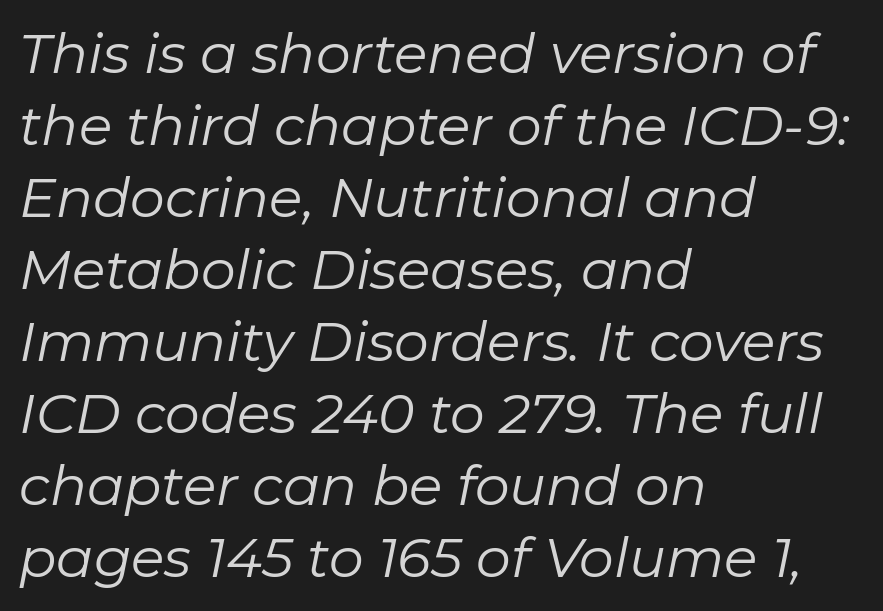
Q: Is the text bold? A: No.
Q: Is the text italic (slanted)? A: Yes, it leans right by about 11 degrees.
Q: Is the text underlined? A: No.
Q: How is the paragraph aligned? A: Left-aligned.
Q: Is the spacing between letters normal or unusually wide? A: Normal.
Q: Is the spacing between lines tight, normal or loose? A: Normal.
Q: Width (condensed, normal, or wide)? A: Normal.
Q: Stroke contrast? A: Low.
Q: x-height? A: Medium.
Q: Monospaced? A: No.
